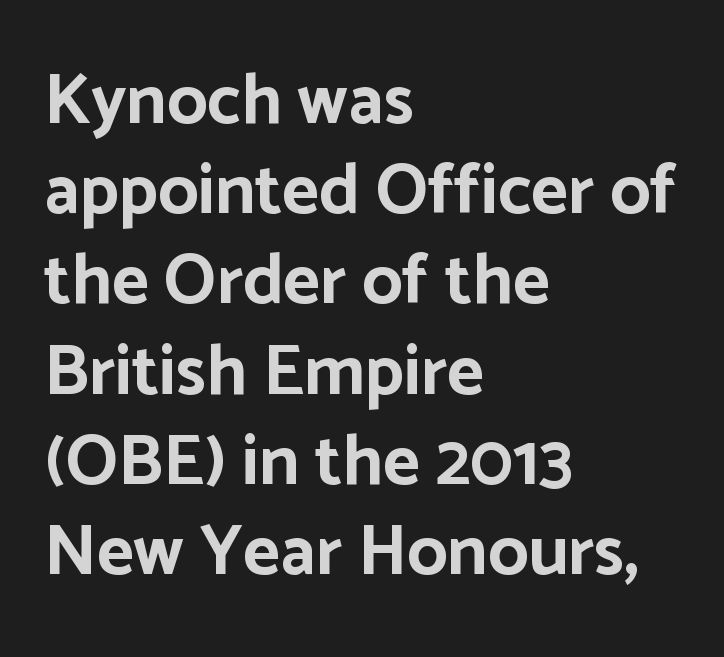
{"serif": "no", "italic": "no", "bold": "yes", "weight": "bold", "width": "normal", "stroke_contrast": "low", "x_height": "medium", "monospaced": "no", "underline": "no", "align": "left", "line_spacing": "normal", "line_spacing_ratio": 1.27, "letter_spacing": "normal", "letter_spacing_em": 0.0, "glyph_px": 71}
